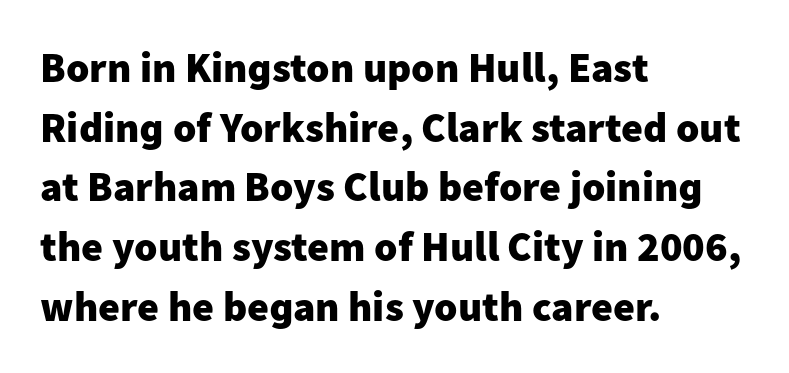
The image shows 42 px heavy sans-serif type, upright; set left-aligned, normal line spacing (1.42x), normal letter spacing, not underlined; low stroke contrast and a medium x-height.
